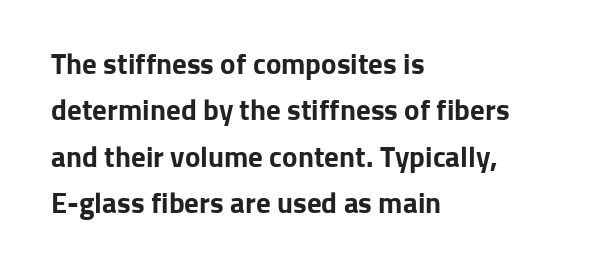
The image shows 29 px bold sans-serif type, upright; set left-aligned, normal line spacing (1.6x), normal letter spacing, not underlined; low stroke contrast and a medium x-height.
